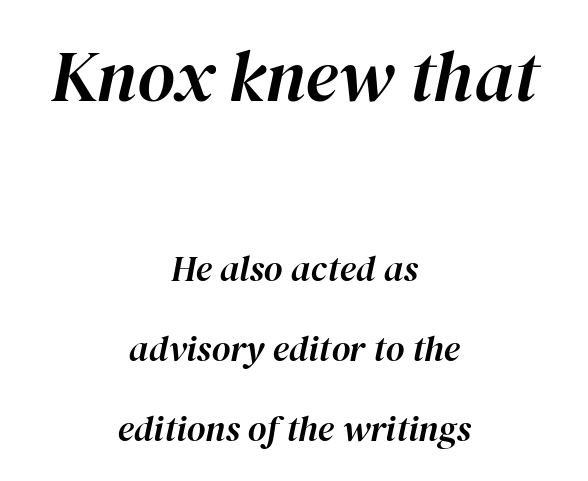
{"italic": "yes", "lean": "right", "slant_degrees": 12, "width": "normal", "stroke_contrast": "high", "x_height": "medium", "monospaced": "no", "underline": "no", "align": "center", "line_spacing": "loose", "line_spacing_ratio": 2.22, "letter_spacing": "normal", "letter_spacing_em": 0.0, "larger_block": "first", "size_ratio": 2.0, "glyph_px": 72}
